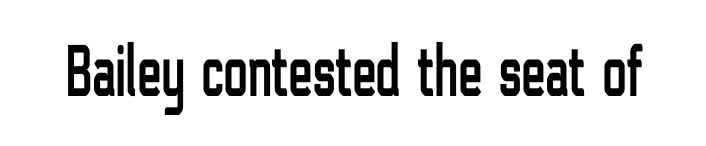
{"serif": "no", "italic": "no", "width": "condensed", "stroke_contrast": "low", "x_height": "medium", "monospaced": "no", "underline": "no", "letter_spacing": "normal", "letter_spacing_em": 0.0, "glyph_px": 73}
